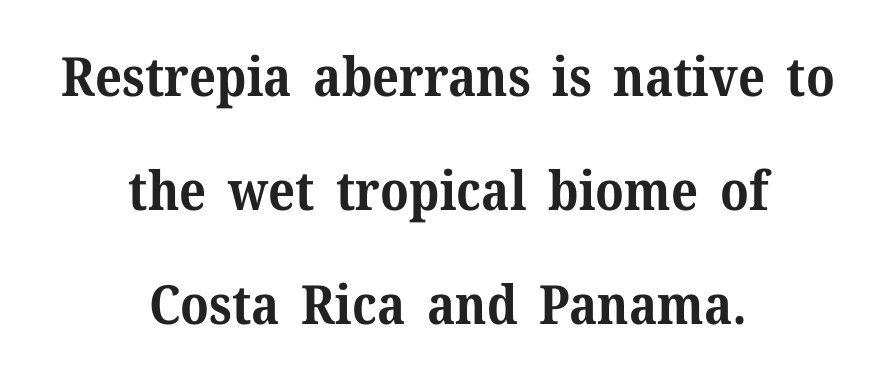
{"serif": "yes", "italic": "no", "bold": "yes", "weight": "bold", "width": "normal", "stroke_contrast": "medium", "x_height": "medium", "monospaced": "no", "underline": "no", "align": "center", "line_spacing": "loose", "line_spacing_ratio": 2.11, "letter_spacing": "normal", "letter_spacing_em": 0.0, "glyph_px": 54}
